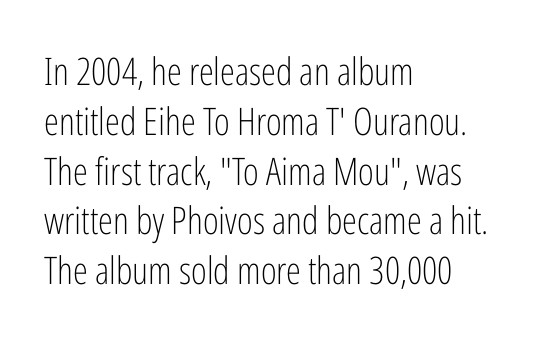
The image shows 38 px light, condensed sans-serif type, upright; set left-aligned, normal line spacing (1.31x), normal letter spacing, not underlined; low stroke contrast and a medium x-height.
